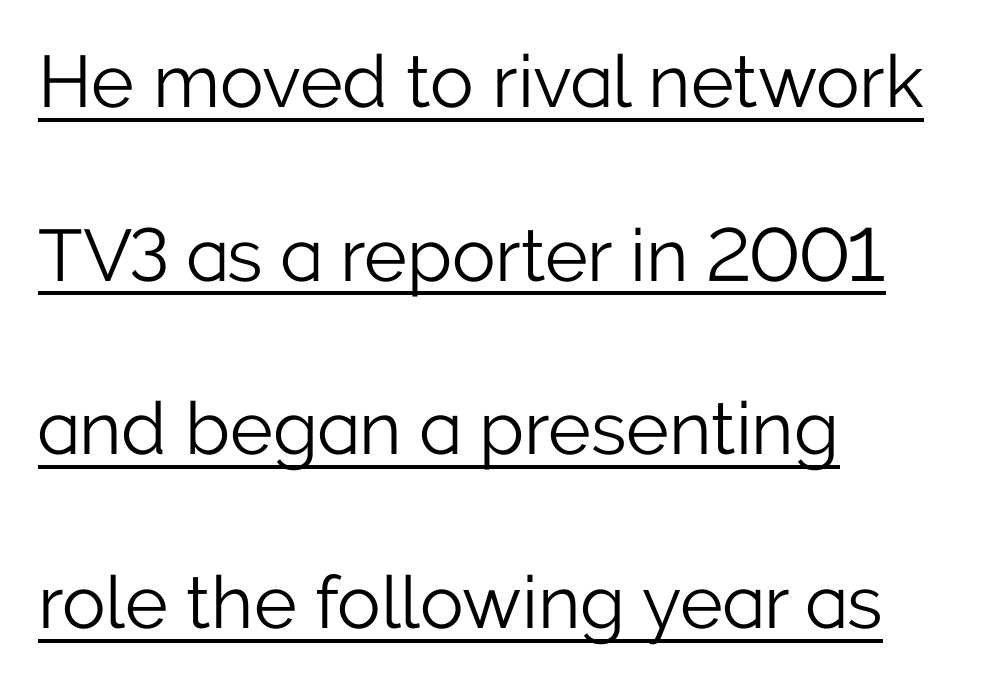
{"serif": "no", "italic": "no", "bold": "no", "weight": "light", "width": "normal", "stroke_contrast": "low", "x_height": "medium", "monospaced": "no", "underline": "yes", "align": "left", "line_spacing": "loose", "line_spacing_ratio": 2.38, "letter_spacing": "normal", "letter_spacing_em": 0.0, "glyph_px": 73}
